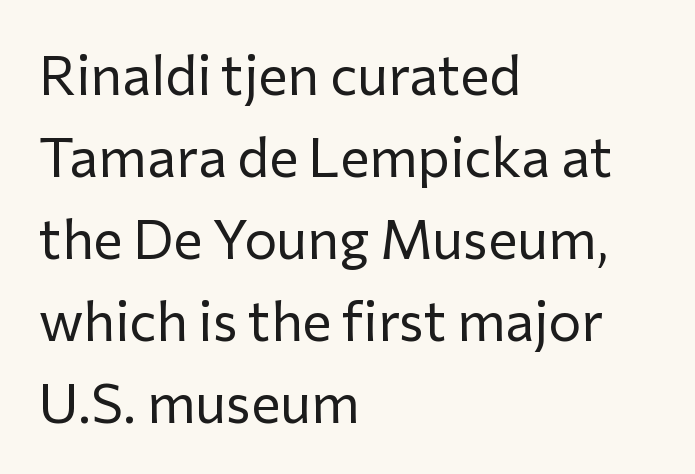
{"serif": "no", "italic": "no", "bold": "no", "weight": "regular", "width": "normal", "stroke_contrast": "low", "x_height": "medium", "monospaced": "no", "underline": "no", "align": "left", "line_spacing": "normal", "line_spacing_ratio": 1.49, "letter_spacing": "normal", "letter_spacing_em": 0.0, "glyph_px": 55}
